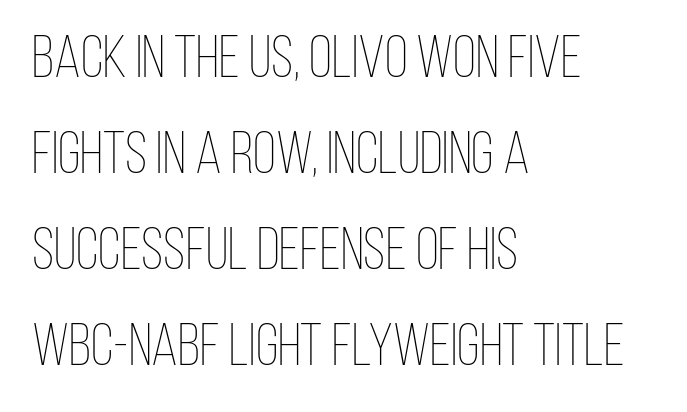
The leading is moderate, giving the passage an even texture. Horizontally, the lines are justified to the leading edge only. The face used here is proportionally spaced, like ordinary book or web type. Compared with typical body copy, the letter spacing here is the same. The typography opts for an upright posture over an oblique one.
